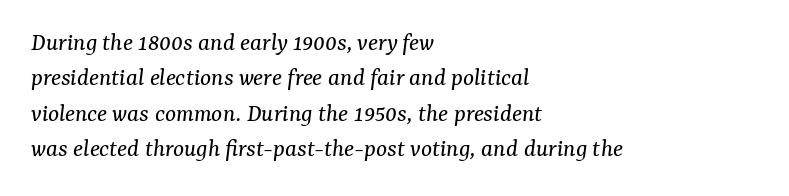
A typesetter would mark this as italic. This sample is left-justified, so line endings fall wherever the words run out. Rows of type keep a routine distance in the vertical direction. In terms of letterspacing, this is plain default setting. Bare-footed words on every line. Summary of weight: not heavy and not bold.
